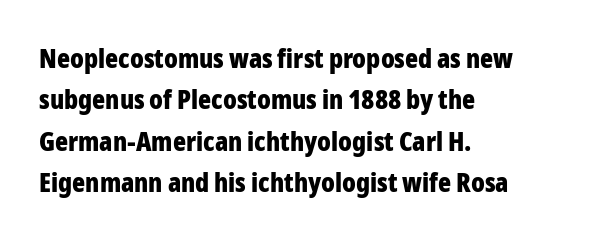
{"italic": "no", "bold": "yes", "underline": "no", "align": "left", "line_spacing": "normal", "line_spacing_ratio": 1.53, "letter_spacing": "normal", "letter_spacing_em": 0.0, "glyph_px": 27}
